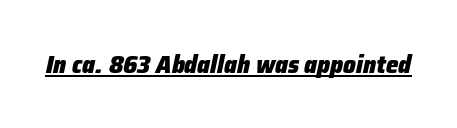
The text carries the slant typical of an italic or oblique font. Notice how thick the strokes are: this is what a full bold looks like. Observe the ordinary spacing: letters are neighbours, not strangers. Descenders here cross a horizontal rule under the line.
